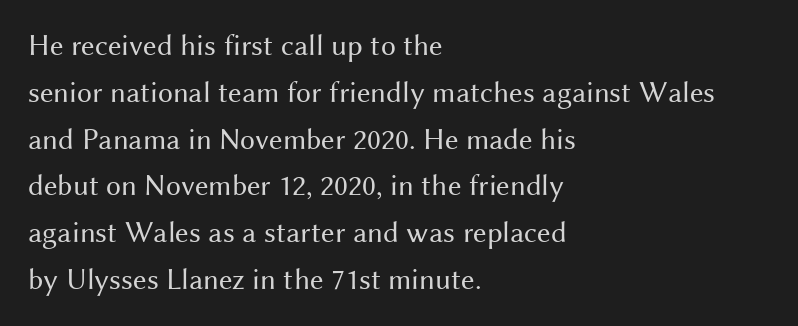
The specimen reads as upright at a glance. Is there much room between lines? A standard amount, neither cramped nor airy. In terms of letterspacing, this is plain default setting. The passage shown is typed in a proportional face where columns would drift. Observe the absence of serifs on each vertical stroke in this sample. These lines are set flush left with a ragged right edge.
